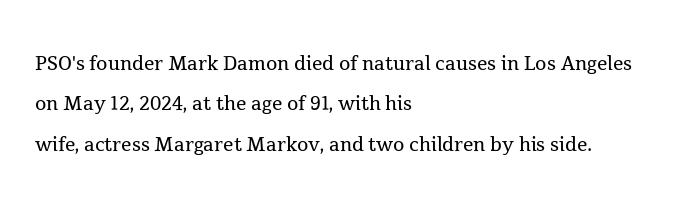
The image shows 26 px text type, upright; set left-aligned, normal line spacing (1.55x), normal letter spacing, not underlined.
